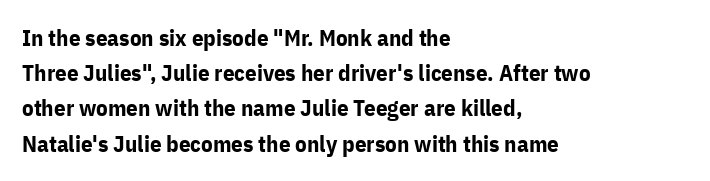
Q: Is the text bold? A: Yes.
Q: Is the text italic (slanted)? A: No, it is upright.
Q: Is the text underlined? A: No.
Q: How is the paragraph aligned? A: Left-aligned.
Q: Is the spacing between letters normal or unusually wide? A: Normal.
Q: Is the spacing between lines tight, normal or loose? A: Normal.
